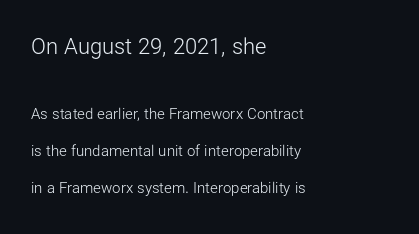
Q: Is the text bold? A: No.
Q: Is the text italic (slanted)? A: No, it is upright.
Q: Is the text underlined? A: No.
Q: How is the paragraph aligned? A: Left-aligned.
Q: Is the spacing between letters normal or unusually wide? A: Normal.
Q: Is the spacing between lines tight, normal or loose? A: Loose.
Q: Which block of text is set in a larger size, the first (top) or the second (bottom)? A: The first (top) one.
